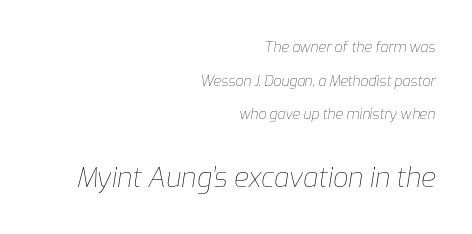
{"italic": "yes", "lean": "right", "slant_degrees": 9, "bold": "no", "underline": "no", "align": "right", "line_spacing": "loose", "line_spacing_ratio": 2.4, "letter_spacing": "normal", "letter_spacing_em": 0.0, "larger_block": "second", "size_ratio": 1.93, "glyph_px": 27}
